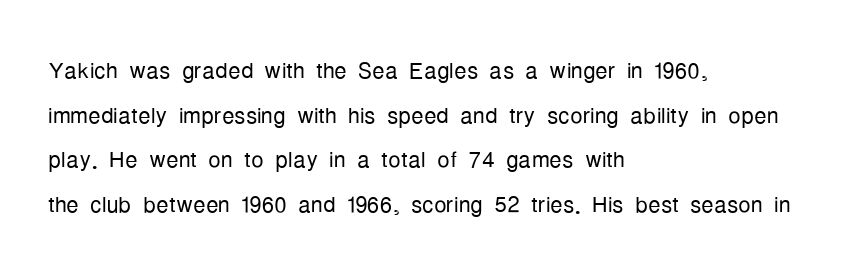
The image shows 31 px light, condensed sans-serif type, upright; set left-aligned, normal line spacing (1.44x), normal letter spacing, not underlined; low stroke contrast and a medium x-height.
